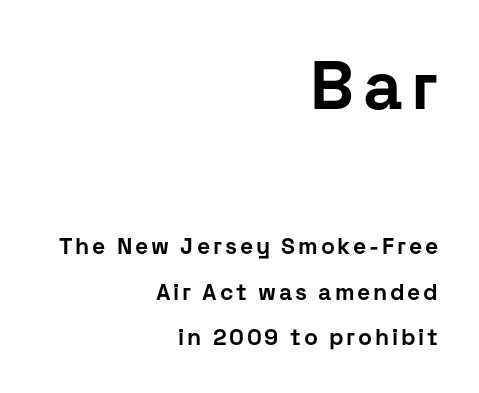
Q: Is the text bold? A: Yes.
Q: Is the text italic (slanted)? A: No, it is upright.
Q: Is the typeface a serif or a sans-serif typeface? A: Sans-serif.
Q: Is the text underlined? A: No.
Q: How is the paragraph aligned? A: Right-aligned.
Q: Is the spacing between lines tight, normal or loose? A: Loose.
Q: Which block of text is set in a larger size, the first (top) or the second (bottom)? A: The first (top) one.
Q: Width (condensed, normal, or wide)? A: Normal.
Q: Stroke contrast? A: Low.
Q: x-height? A: Medium.
Q: Monospaced? A: No.
